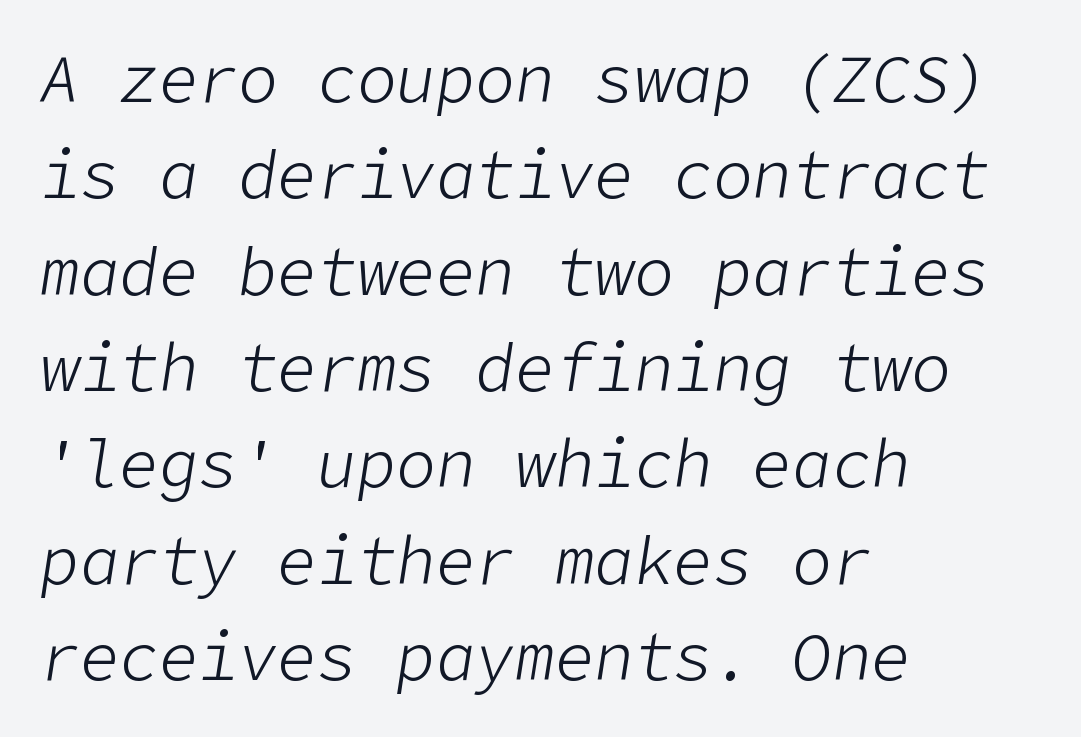
A student would call this left alignment; a typographer would say flush left, rag right. This sample keeps an unexceptional amount of space between lines. The baseline area is clear. The letterforms sit at book weight or below. Characters are canted at an angle relative to the baseline's perpendicular. Nobody touched the tracking dial on this one.
